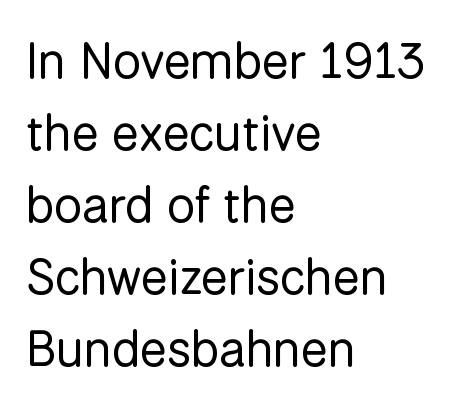
Bare-footed words on every line. A classic flush-left, rag-right setting is used for this passage. A typesetter would call this proportional, since set widths differ per character. Horizontal bands of white between lines are of average thickness. This rendering employs a face without finishing strokes, i.e., a sans-serif. Is this a heavy cut? Hardly; it is regular or lighter.
